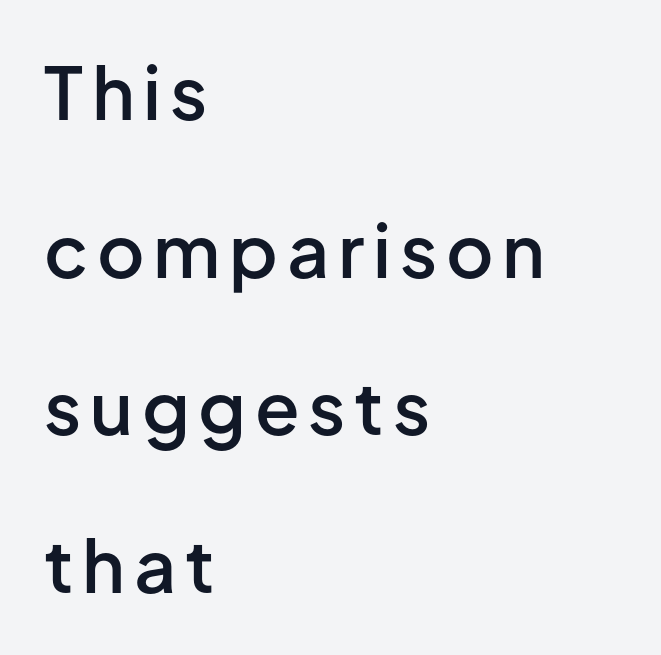
Students, observe: this is what heavily led, spacious text looks like. You could not count columns in this text — the font is proportionally spaced. The text block is weighted toward the left margin, trailing off unevenly rightward. The letters stand upright; this is a roman face. The font family rendered here belongs to the sans-serif group. Slightly chunky letters — semibold, I'd say, not full bold.
